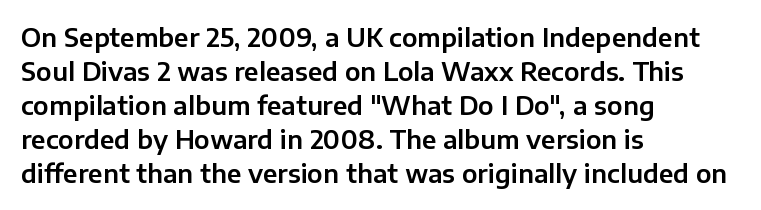
The image shows 25 px text type, upright; set left-aligned, normal line spacing (1.36x), normal letter spacing, not underlined.
